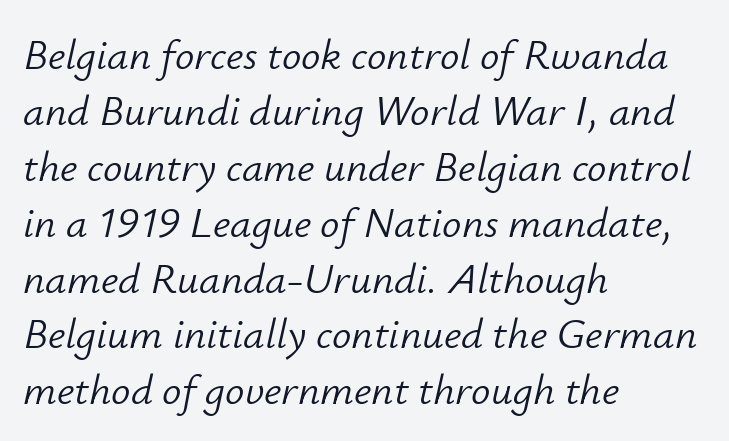
The image shows 43 px light type, italic (leaning right); set left-aligned, normal line spacing (1.3x), normal letter spacing, not underlined; low stroke contrast and a small x-height.
